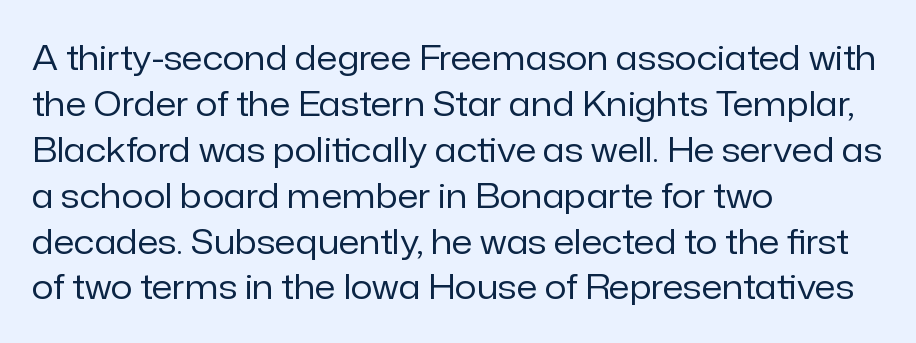
{"serif": "no", "italic": "no", "bold": "no", "weight": "regular", "width": "normal", "stroke_contrast": "low", "x_height": "medium", "monospaced": "no", "underline": "no", "align": "left", "line_spacing": "normal", "line_spacing_ratio": 1.35, "letter_spacing": "normal", "letter_spacing_em": 0.0, "glyph_px": 34}
